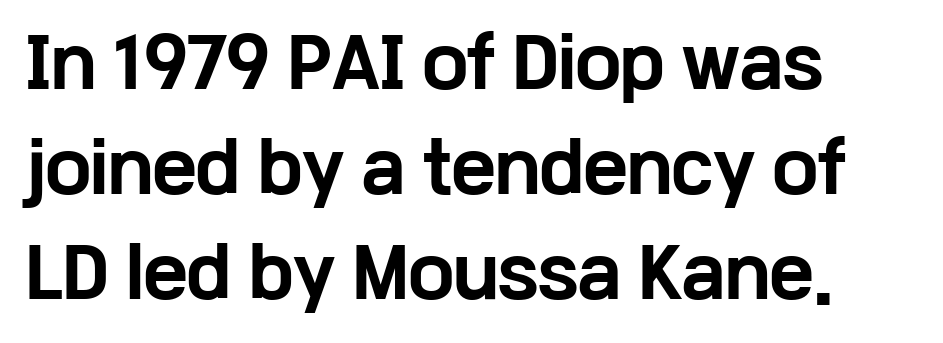
{"serif": "no", "italic": "no", "bold": "yes", "weight": "bold", "width": "wide", "stroke_contrast": "low", "x_height": "medium", "monospaced": "no", "underline": "no", "align": "left", "line_spacing": "normal", "line_spacing_ratio": 1.57, "letter_spacing": "normal", "letter_spacing_em": 0.0, "glyph_px": 67}
